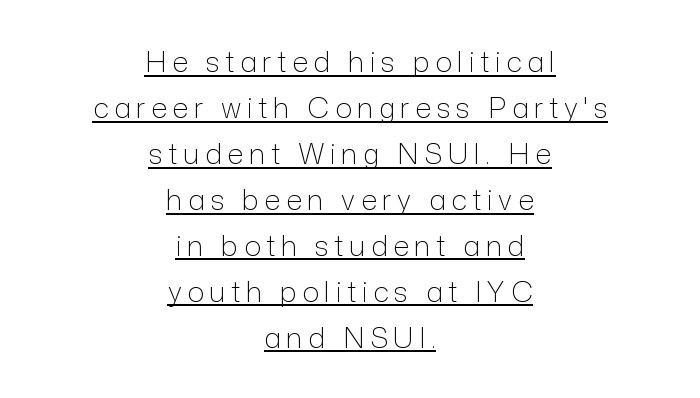
Is this a fixed-width face? No — the glyphs have proportional, varying widths. The strokes carry an ordinary text weight at most. A sans-serif font was chosen for this passage. Characters follow at a spacing far wider than the type designer built in. Check the space under the baseline: a stroke is drawn there.
